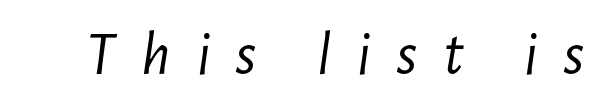
{"italic": "yes", "lean": "right", "slant_degrees": 7, "bold": "no", "weight": "light", "width": "condensed", "stroke_contrast": "low", "x_height": "medium", "monospaced": "no", "underline": "no", "letter_spacing": "wide", "letter_spacing_em": 0.41, "glyph_px": 63}
